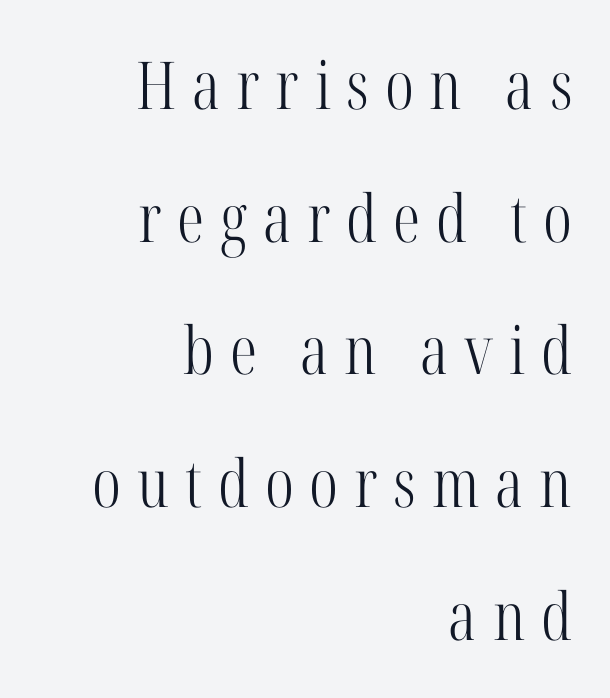
Does the type have serifs? Yes, each stem ends in a small foot. These glyphs show unthickened strokes, regular width or finer. Do the letters lean? They stand straight. Nobody drew a line under any word here. The passage shown has open, widely tracked lettering throughout. Students, observe: this is what heavily led, spacious text looks like.
